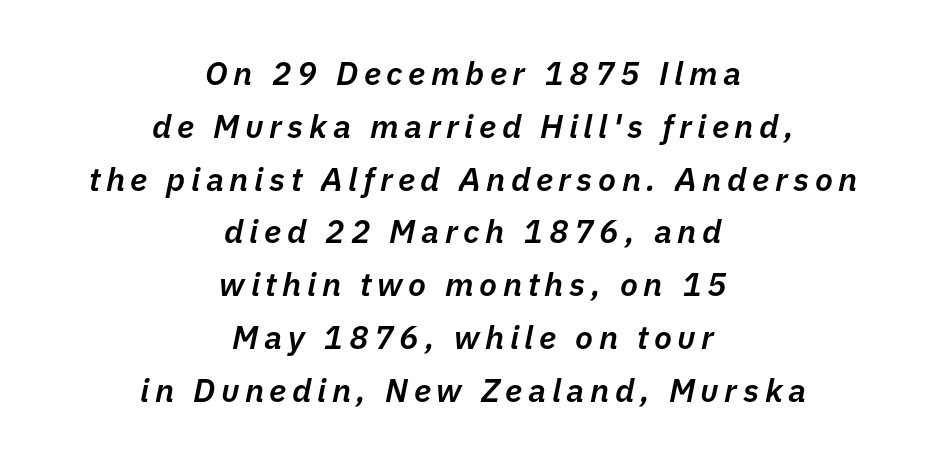
{"italic": "yes", "lean": "right", "slant_degrees": 11, "bold": "semi", "weight": "semibold", "width": "normal", "stroke_contrast": "low", "x_height": "medium", "monospaced": "no", "underline": "no", "align": "center", "line_spacing": "normal", "line_spacing_ratio": 1.6, "glyph_px": 33}
